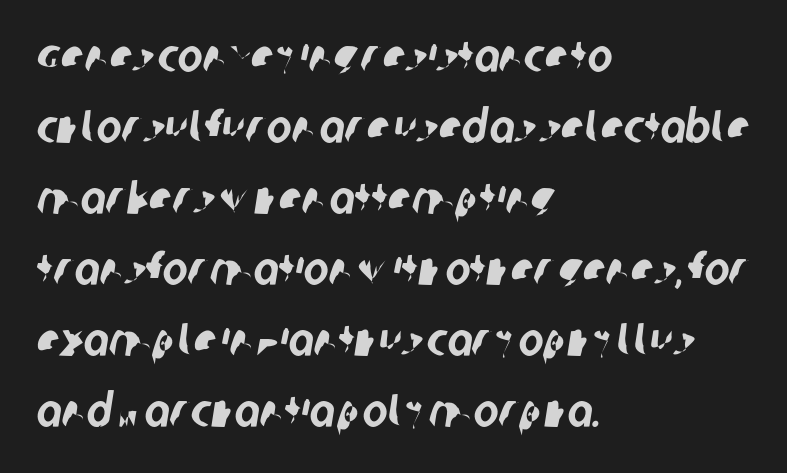
The image shows 47 px condensed sans-serif type; set left-aligned, normal line spacing (1.51x), normal letter spacing, not underlined; low stroke contrast and a large x-height.
